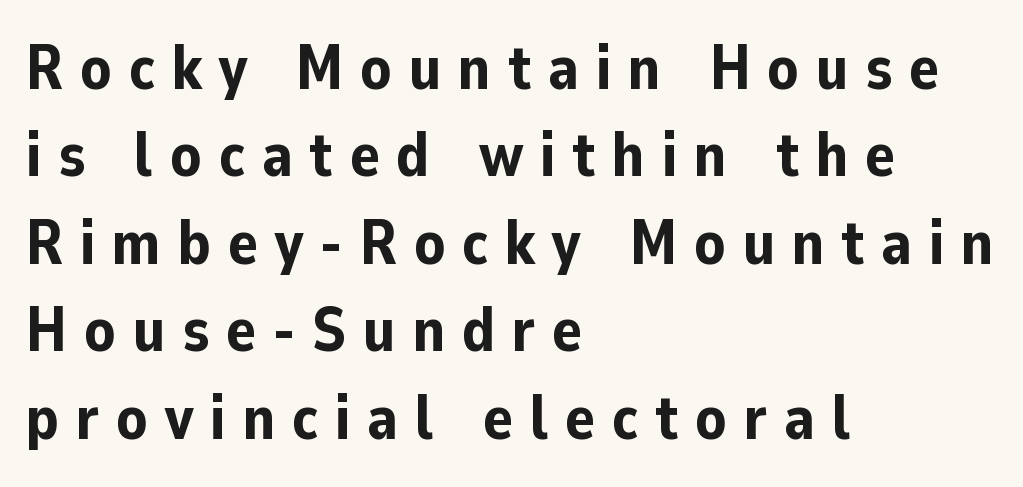
Type style note: lacks serifs. Pretty heavy lettering here — definitely bold. Quick note: not italic, upright. Successive baselines arrive at the customary interval. Visually the block forms a straight wall on the left and a jagged coastline on the right.
